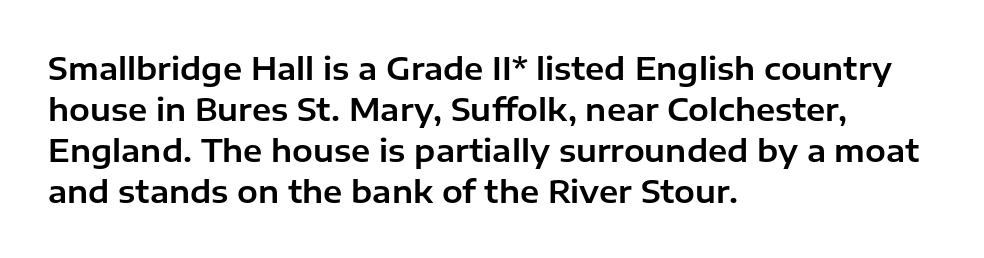
Proportional: the letters do not fall into vertical columns. The type family on display is of the sans-serif kind. Vertically, the passage feels balanced, rows spaced as you'd expect. The type sits square on the baseline with zero lean. Between one letter and the next there's only the usual sliver of space. In CSS terms this would be text-align: left.
